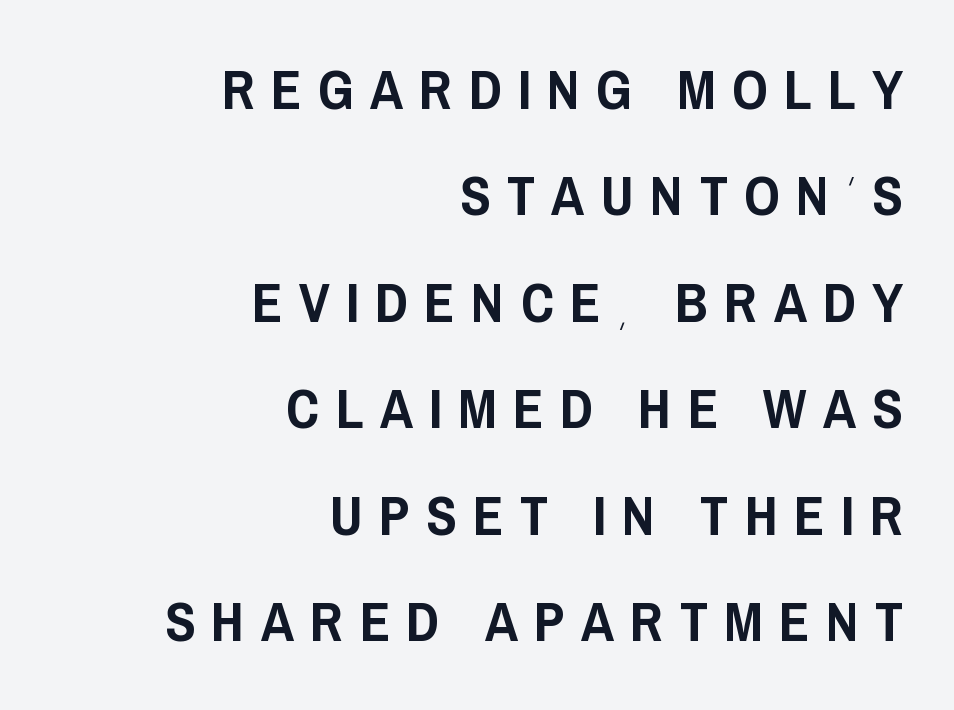
{"serif": "no", "italic": "no", "width": "condensed", "stroke_contrast": "low", "x_height": "large", "monospaced": "no", "underline": "no", "align": "right", "line_spacing": "loose", "line_spacing_ratio": 1.9, "letter_spacing": "wide", "letter_spacing_em": 0.29, "glyph_px": 56}
